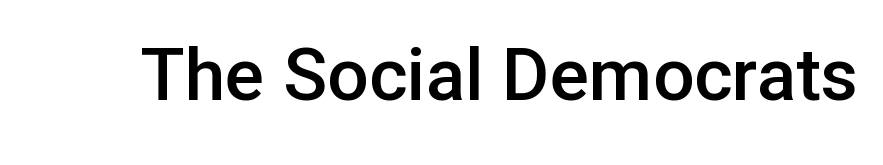
Unlike italic type, these characters show no tilt at all. Looks like regular typesetting: each glyph gets only the width it needs. Type style note: lacks serifs. Characters follow at the spacing the type designer built in. Only glyphs here, with clear space below each row.
